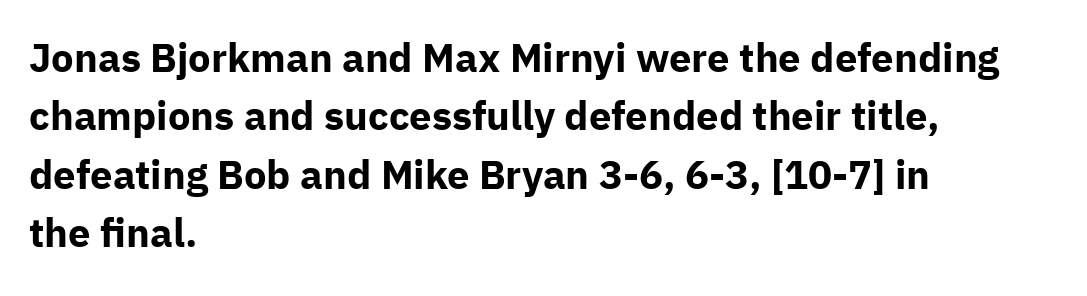
The image shows 40 px bold sans-serif type, upright; set left-aligned, normal line spacing (1.46x), normal letter spacing, not underlined; low stroke contrast and a medium x-height.
